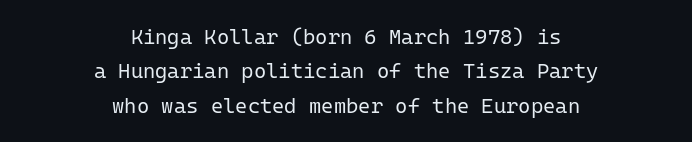
The image shows 21 px text type, upright; set centered, normal line spacing (1.64x), normal letter spacing, not underlined.
